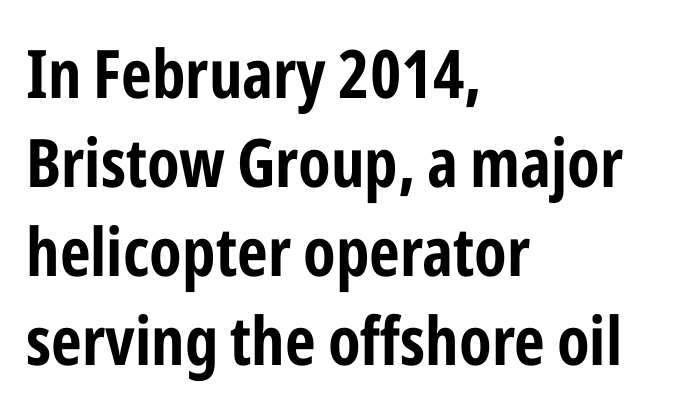
The image shows 67 px bold, condensed sans-serif type, upright; set left-aligned, normal line spacing (1.33x), normal letter spacing, not underlined; low stroke contrast and a medium x-height.
